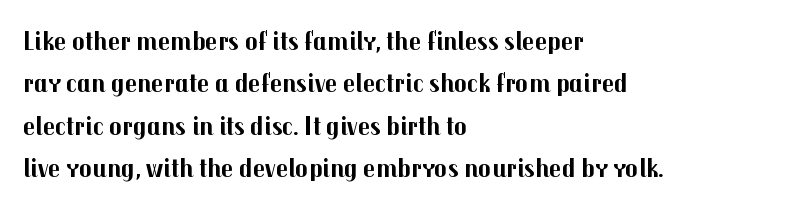
The image shows 27 px bold type, upright; set left-aligned, normal line spacing (1.57x), normal letter spacing, not underlined.
